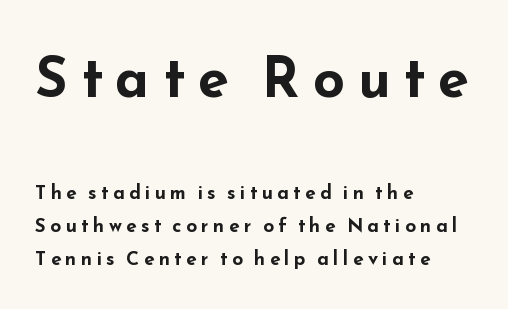
Q: Is the text bold? A: Yes.
Q: Is the text italic (slanted)? A: No, it is upright.
Q: Is the typeface a serif or a sans-serif typeface? A: Sans-serif.
Q: Is the text underlined? A: No.
Q: How is the paragraph aligned? A: Left-aligned.
Q: Is the spacing between letters normal or unusually wide? A: Unusually wide.
Q: Which block of text is set in a larger size, the first (top) or the second (bottom)? A: The first (top) one.
Q: Width (condensed, normal, or wide)? A: Wide.
Q: Stroke contrast? A: Low.
Q: x-height? A: Small.
Q: Monospaced? A: No.
